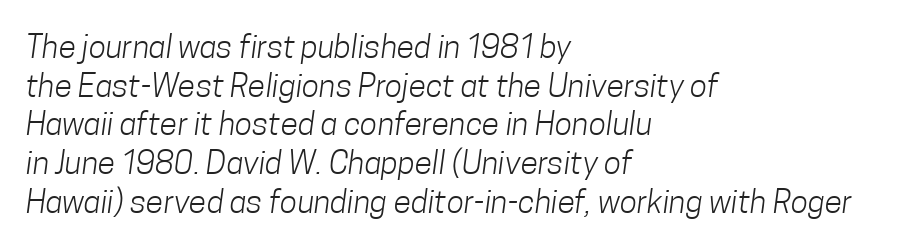
The image shows 32 px light, condensed sans-serif type; set left-aligned, line spacing 1.21x, normal letter spacing, not underlined; low stroke contrast and a medium x-height.
